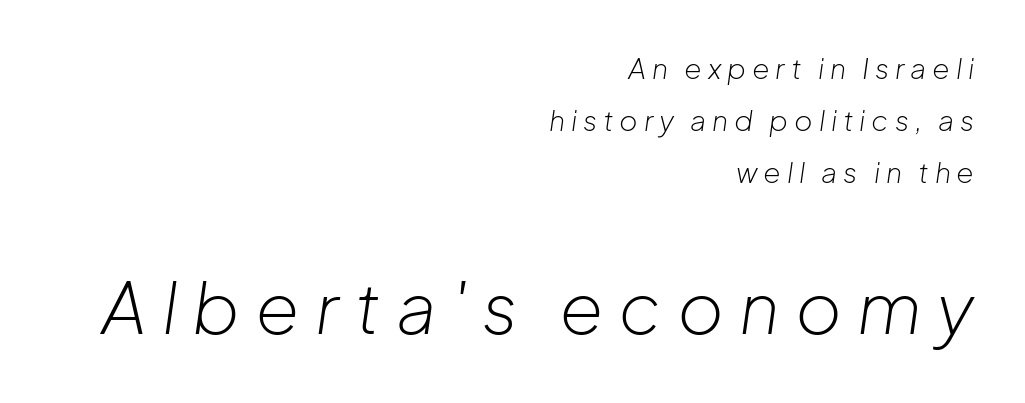
The image shows 71 px light type, italic (leaning right); set right-aligned, line spacing 1.86x, unusually wide letter spacing (+0.21 em), not underlined; the second (bottom) block is 2.54x larger; low stroke contrast and a medium x-height.
